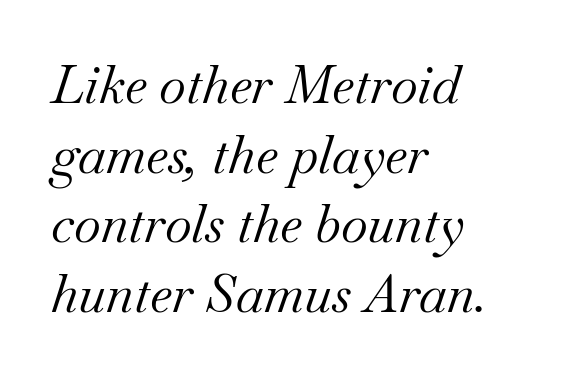
{"serif": "yes", "italic": "yes", "lean": "right", "slant_degrees": 18, "bold": "no", "weight": "regular", "width": "normal", "stroke_contrast": "medium", "x_height": "small", "monospaced": "no", "underline": "no", "align": "left", "line_spacing": "normal", "line_spacing_ratio": 1.34, "letter_spacing": "normal", "letter_spacing_em": 0.0, "glyph_px": 52}
